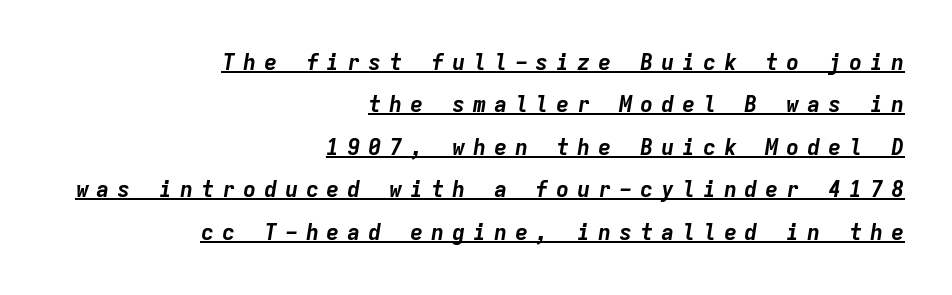
Heavy, bold letterforms. Has an underline been added? It has. Compared with a flush-left layout, this one pins lines to the opposite, right side. The tracking reads as deliberately expanded to a designer's eye.
